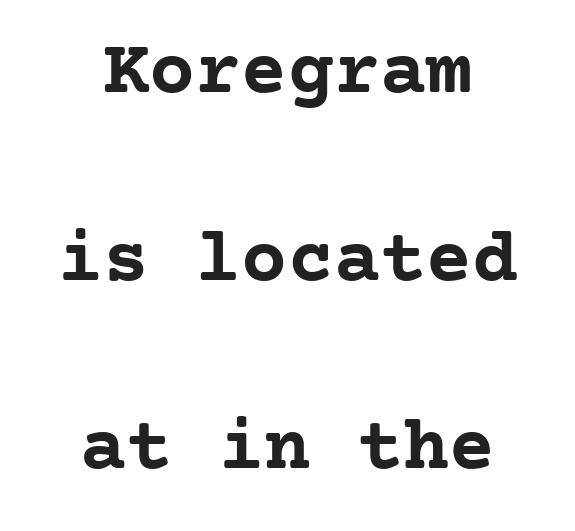
Q: Is the text bold? A: Yes.
Q: Is the text italic (slanted)? A: No, it is upright.
Q: Is the typeface a serif or a sans-serif typeface? A: Serif.
Q: Is the text underlined? A: No.
Q: How is the paragraph aligned? A: Centered.
Q: Is the spacing between letters normal or unusually wide? A: Normal.
Q: Is the spacing between lines tight, normal or loose? A: Loose.
Q: Width (condensed, normal, or wide)? A: Normal.
Q: Stroke contrast? A: Low.
Q: x-height? A: Medium.
Q: Monospaced? A: Yes.
